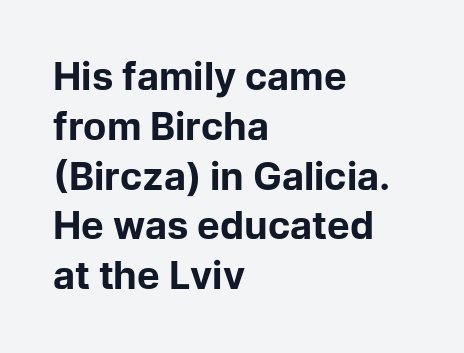
Q: Is the text bold? A: Yes.
Q: Is the text italic (slanted)? A: No, it is upright.
Q: Is the typeface a serif or a sans-serif typeface? A: Sans-serif.
Q: Is the text underlined? A: No.
Q: How is the paragraph aligned? A: Left-aligned.
Q: Is the spacing between letters normal or unusually wide? A: Normal.
Q: Is the spacing between lines tight, normal or loose? A: Normal.
Q: Width (condensed, normal, or wide)? A: Normal.
Q: Stroke contrast? A: Low.
Q: x-height? A: Medium.
Q: Monospaced? A: No.
